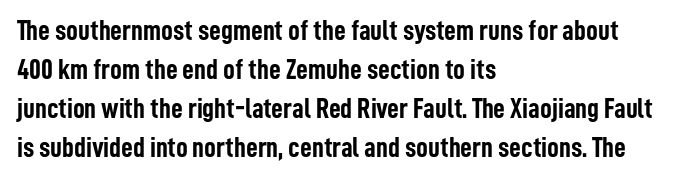
How are the letters spaced? Ordinarily, with no added tracking. Varying glyph widths throughout — classic text-font behaviour. Heavy, bold letterforms. Plain, unruled lines of type. All the whitespace from short lines collects on the right. Evenly set lines give the paragraph a standard silhouette.
